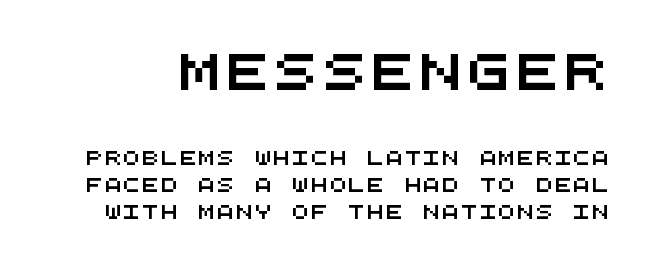
The image shows 36 px wide sans-serif type, monospaced; set loose line spacing (1.94x), not underlined; the first (top) block is 2.57x larger; medium stroke contrast and a large x-height.
